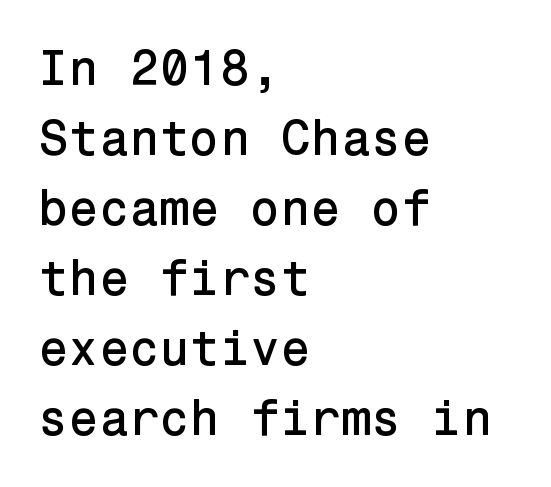
{"serif": "no", "italic": "no", "width": "normal", "stroke_contrast": "low", "x_height": "medium", "underline": "no", "align": "left", "line_spacing": "normal", "line_spacing_ratio": 1.43, "letter_spacing": "normal", "letter_spacing_em": 0.0, "glyph_px": 49}
